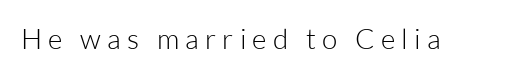
The image shows 28 px light sans-serif type, upright; set unusually wide letter spacing (+0.22 em), not underlined; low stroke contrast and a medium x-height.
